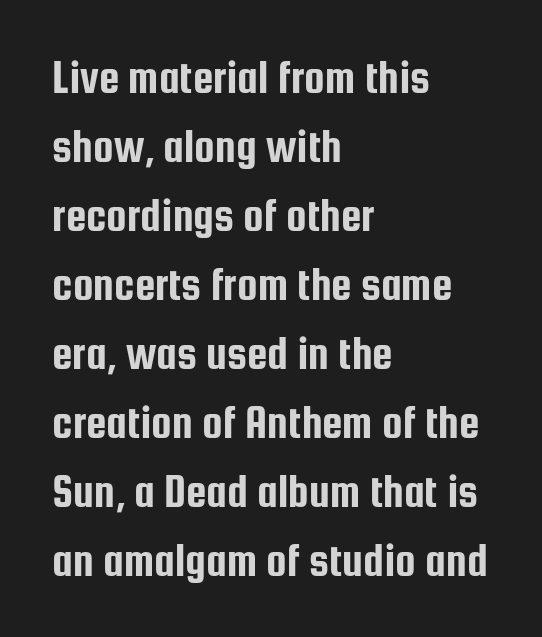
The image shows 46 px condensed sans-serif type, upright; set left-aligned, normal line spacing (1.5x), normal letter spacing, not underlined; low stroke contrast and a medium x-height.
